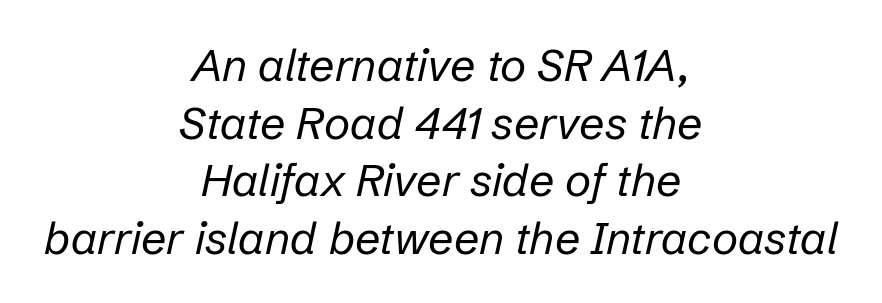
The image shows 45 px regular-weight type, italic (leaning right); set centered, normal line spacing (1.28x), normal letter spacing, not underlined; low stroke contrast and a medium x-height.
